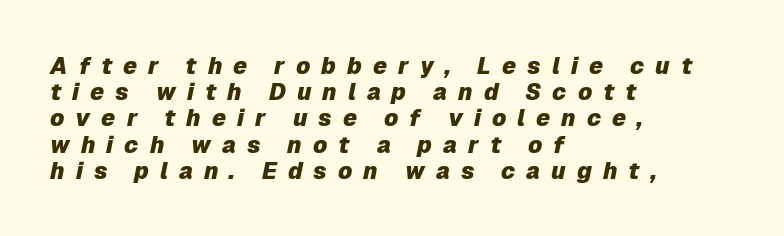
{"italic": "yes", "lean": "right", "slant_degrees": 12, "bold": "yes", "underline": "no", "align": "left", "line_spacing": "tight", "line_spacing_ratio": 1.14, "letter_spacing": "wide", "letter_spacing_em": 0.48, "glyph_px": 23}
